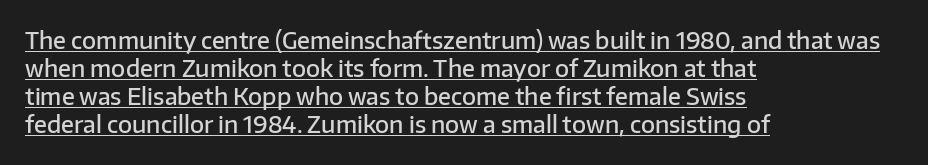
Compared with a centered layout, this one pins lines to the left instead. Nothing unusual about the tracking: characters are spaced as the font intends. The face used here is a semibold: visibly heavier than regular, lighter than bold. Posture: vertical. This rendering features underlined lettering.
